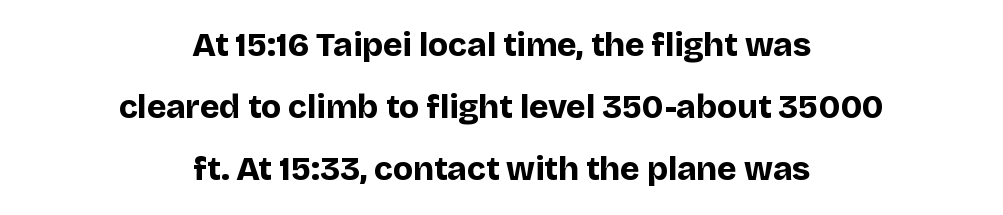
{"serif": "no", "italic": "no", "bold": "yes", "weight": "bold", "width": "normal", "stroke_contrast": "low", "x_height": "large", "monospaced": "no", "underline": "no", "align": "center", "line_spacing_ratio": 1.88, "letter_spacing": "normal", "letter_spacing_em": 0.0, "glyph_px": 33}
